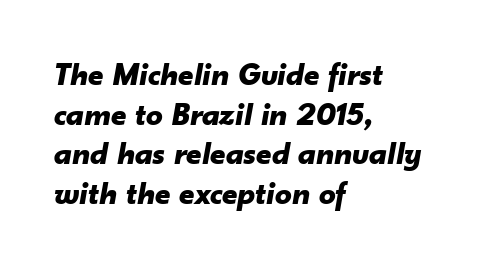
The image shows 33 px bold type, italic (leaning right); set left-aligned, line spacing 1.2x, normal letter spacing, not underlined; low stroke contrast and a small x-height.
